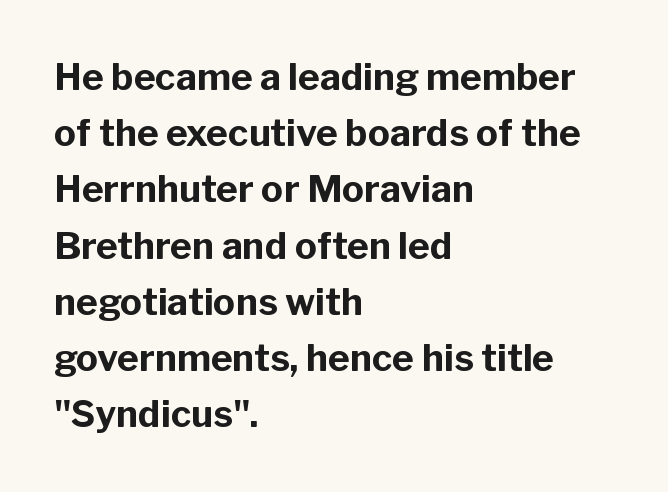
Q: Is the text bold? A: Yes.
Q: Is the text italic (slanted)? A: No, it is upright.
Q: Is the typeface a serif or a sans-serif typeface? A: Sans-serif.
Q: Is the text underlined? A: No.
Q: How is the paragraph aligned? A: Left-aligned.
Q: Is the spacing between letters normal or unusually wide? A: Normal.
Q: Is the spacing between lines tight, normal or loose? A: Normal.
Q: Width (condensed, normal, or wide)? A: Normal.
Q: Stroke contrast? A: Low.
Q: x-height? A: Medium.
Q: Monospaced? A: No.
